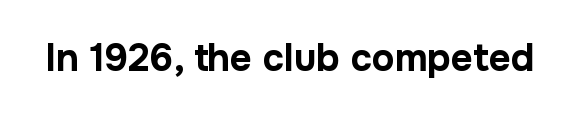
The text was rendered using a sans face with plain stroke endings. A typesetter would call this zero additional tracking. If you drew a line through each stem, it would be perfectly vertical. The rendering uses a bold face; every stroke is thick and dark. Descender tails drop into unmarked territory.
